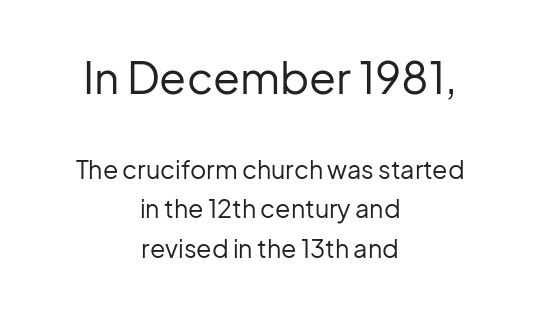
Leading: standard. Letters rest on an invisible, unmarked baseline. A sans-serif font was chosen for this passage. Proportional: the letters do not fall into vertical columns. Horizontally, the lines are justified to the midpoint only. The strokes carry an ordinary text weight at most.
